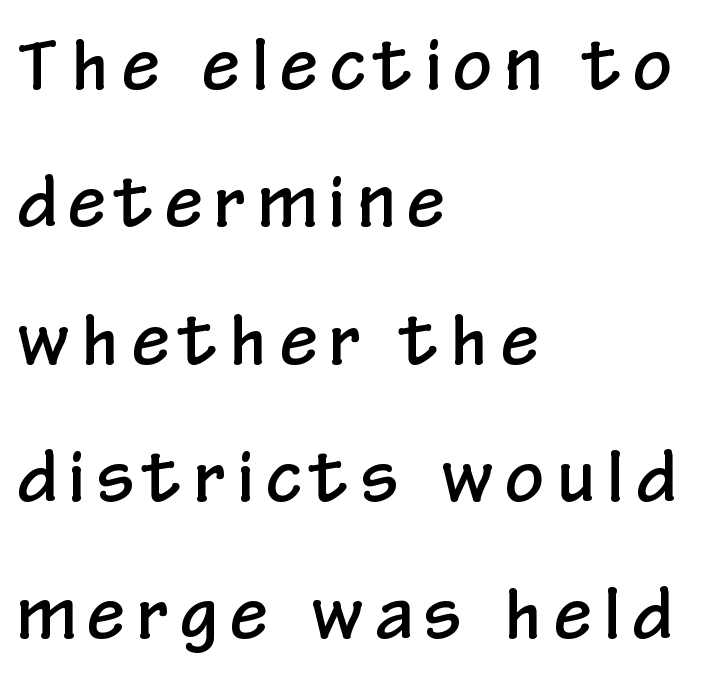
Compared with typical paragraphs, the rows here are farther apart. This rendering employs a face without finishing strokes, i.e., a sans-serif. The letters stand straight up with perfectly vertical stems. The passage shown is not underscored anywhere. Leftover space on each line is placed entirely after the last word.
